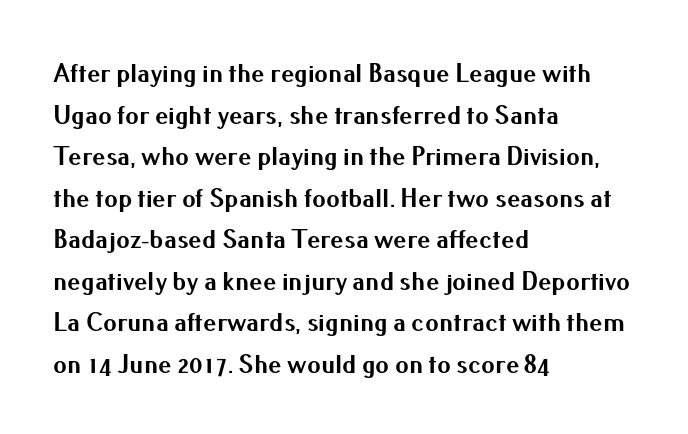
{"italic": "no", "bold": "yes", "underline": "no", "align": "left", "line_spacing": "normal", "line_spacing_ratio": 1.54, "letter_spacing": "normal", "letter_spacing_em": 0.0, "glyph_px": 27}
